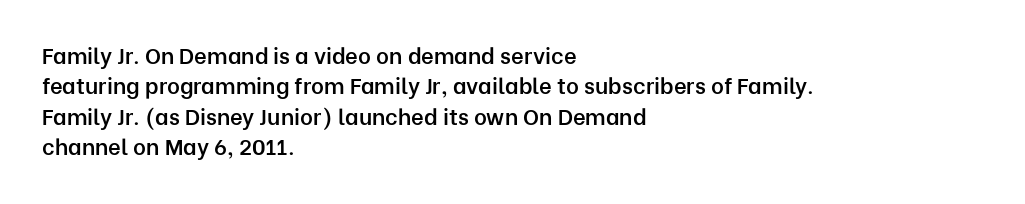
The image shows 22 px text type, upright; set left-aligned, normal line spacing (1.38x), normal letter spacing, not underlined.
